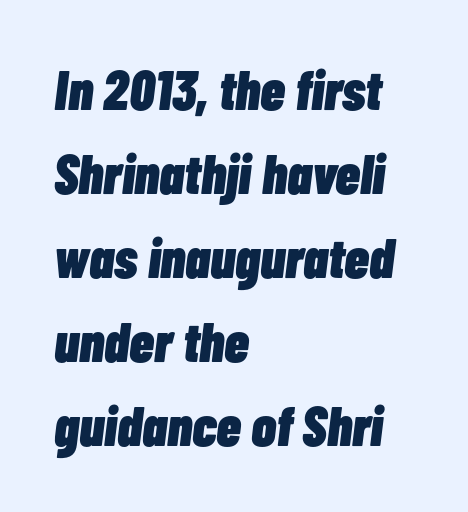
Has an underline been added? It has not. Looks like regular typesetting: each glyph gets only the width it needs. The leading is moderate, giving the passage an even texture. Compared with an ordinary text face, these strokes are far heavier — a full bold. The face used here is rendered with its standard letterfit.
